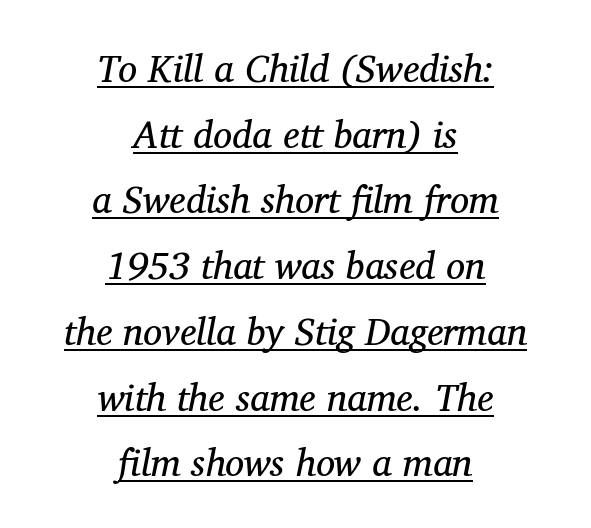
Q: Is the text bold? A: No.
Q: Is the text italic (slanted)? A: Yes, it leans right by about 11 degrees.
Q: Is the typeface a serif or a sans-serif typeface? A: Serif.
Q: Is the text underlined? A: Yes.
Q: How is the paragraph aligned? A: Centered.
Q: Is the spacing between letters normal or unusually wide? A: Normal.
Q: Width (condensed, normal, or wide)? A: Normal.
Q: Stroke contrast? A: Medium.
Q: x-height? A: Medium.
Q: Monospaced? A: No.
